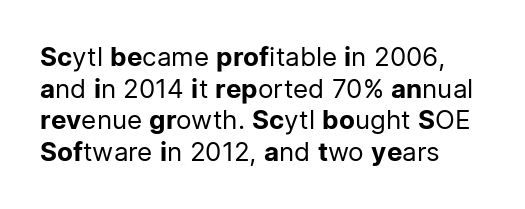
{"italic": "no", "bold": "no", "underline": "no", "align": "left", "line_spacing_ratio": 1.22, "letter_spacing": "normal", "letter_spacing_em": 0.0, "glyph_px": 26}
